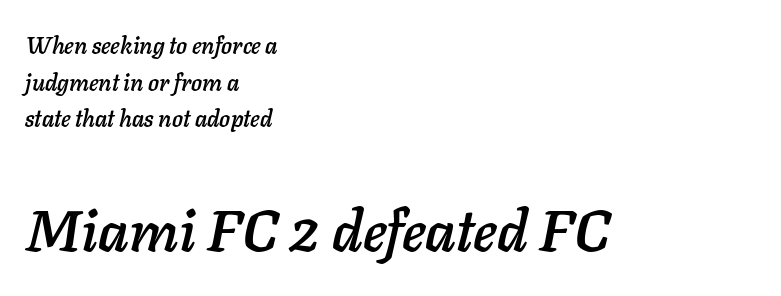
{"italic": "yes", "lean": "right", "slant_degrees": 11, "width": "normal", "stroke_contrast": "low", "x_height": "medium", "monospaced": "no", "underline": "no", "align": "left", "line_spacing": "normal", "line_spacing_ratio": 1.59, "letter_spacing": "normal", "letter_spacing_em": 0.0, "larger_block": "second", "size_ratio": 2.48, "glyph_px": 57}
